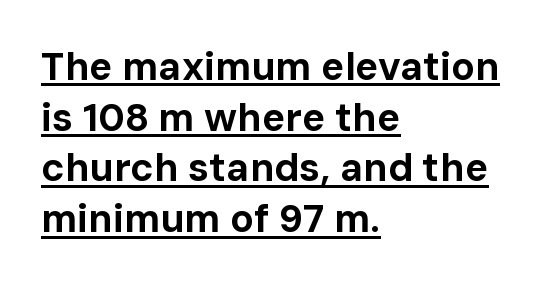
{"serif": "no", "italic": "no", "bold": "yes", "weight": "bold", "width": "normal", "stroke_contrast": "low", "x_height": "medium", "monospaced": "no", "underline": "yes", "align": "left", "line_spacing": "normal", "line_spacing_ratio": 1.3, "letter_spacing": "normal", "letter_spacing_em": 0.0, "glyph_px": 39}
